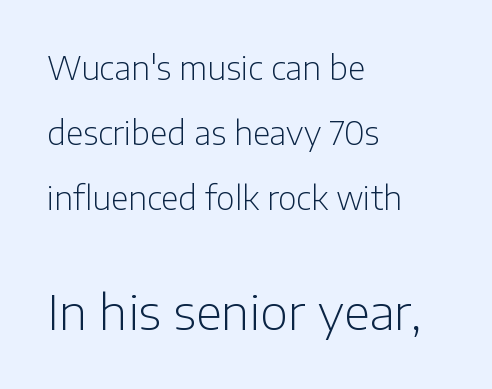
You can tell it's not italic because the verticals are truly vertical. Proportional: the letters do not fall into vertical columns. Honestly, the rows look like they've been pulled way apart. Stem width sits at or under what a default text font uses. The horizontal fit of the characters is conventional and even.
